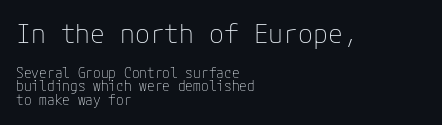
Q: Is the text bold? A: No.
Q: Is the text italic (slanted)? A: No, it is upright.
Q: Is the text underlined? A: No.
Q: How is the paragraph aligned? A: Left-aligned.
Q: Is the spacing between letters normal or unusually wide? A: Normal.
Q: Is the spacing between lines tight, normal or loose? A: Tight.
Q: Which block of text is set in a larger size, the first (top) or the second (bottom)? A: The first (top) one.
